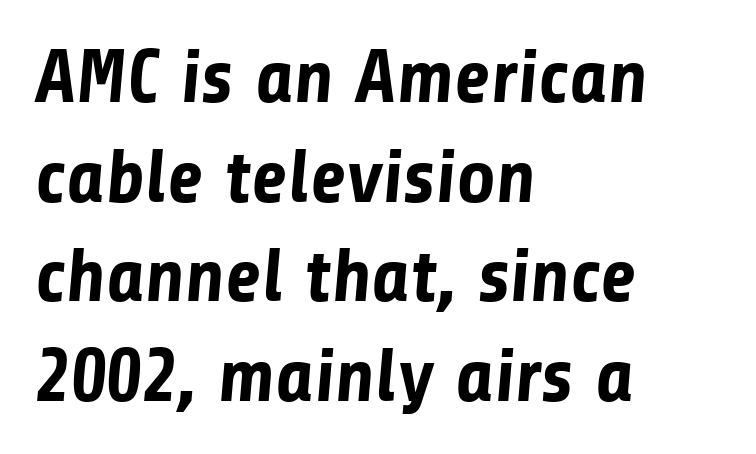
{"serif": "no", "bold": "yes", "weight": "bold", "width": "normal", "stroke_contrast": "low", "x_height": "medium", "monospaced": "no", "underline": "no", "align": "left", "line_spacing": "normal", "line_spacing_ratio": 1.31, "letter_spacing": "normal", "letter_spacing_em": 0.0, "glyph_px": 76}
